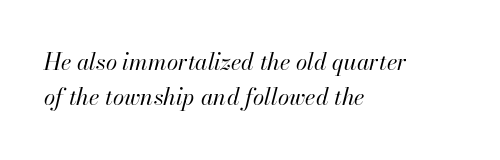
The image shows 23 px text type, italic (leaning right); set left-aligned, normal line spacing (1.53x), normal letter spacing, not underlined.
